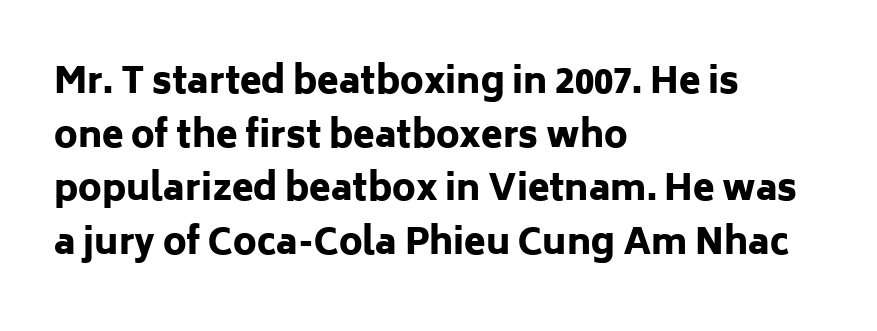
{"serif": "no", "italic": "no", "bold": "yes", "weight": "heavy", "width": "normal", "stroke_contrast": "low", "x_height": "medium", "monospaced": "no", "underline": "no", "align": "left", "line_spacing": "normal", "line_spacing_ratio": 1.53, "letter_spacing": "normal", "letter_spacing_em": 0.0, "glyph_px": 35}
